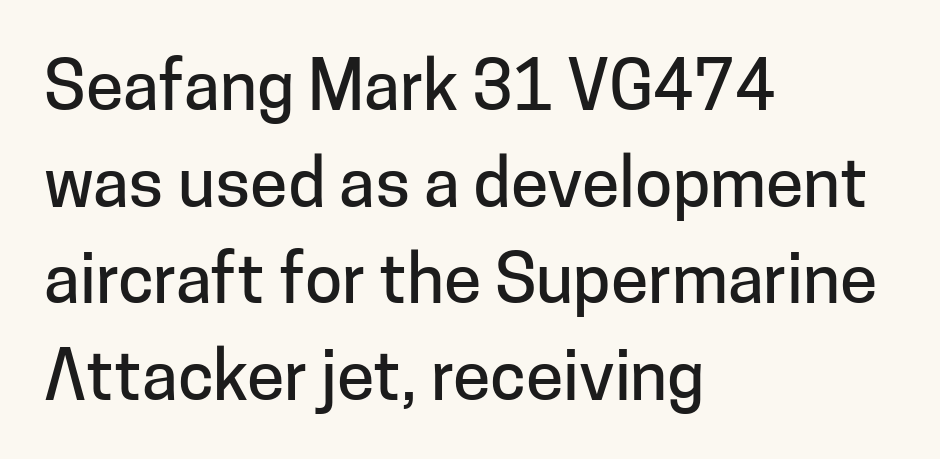
Decoration check: the copy has no underline. The rows are spaced the way most documents space them. Upright lettering throughout. These lines stack with their left ends in a neat column. Letterform terminals end flat and unadorned throughout the passage.
